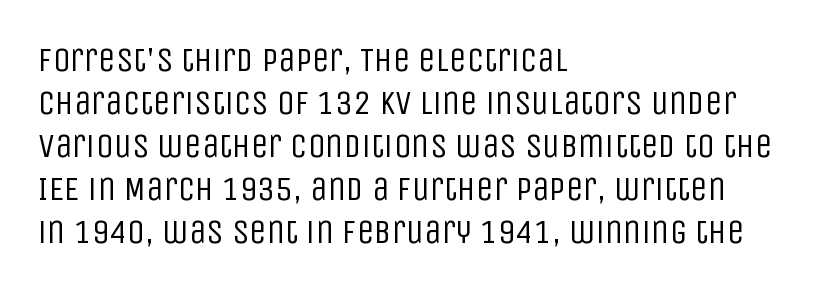
The image shows 35 px regular-weight, condensed sans-serif type, upright; set left-aligned, line spacing 1.23x, normal letter spacing, not underlined; low stroke contrast and a large x-height.
